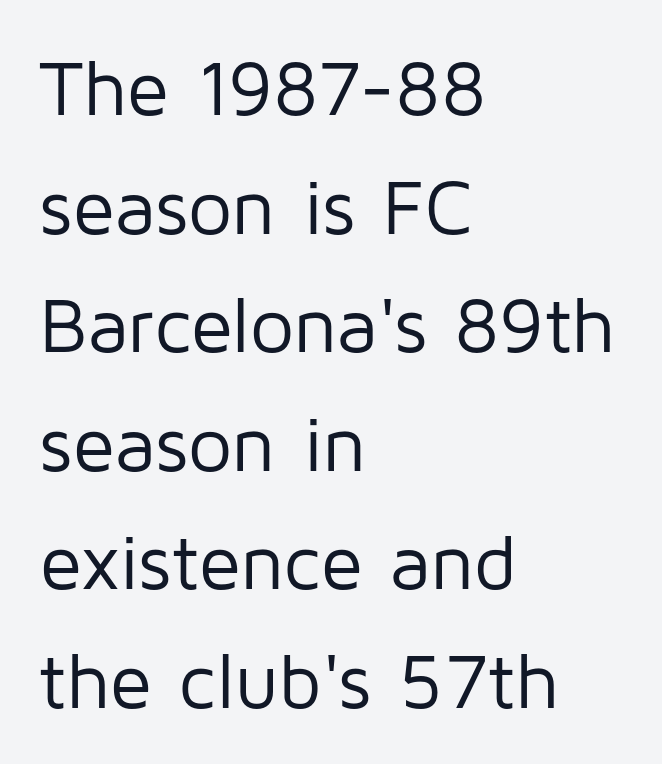
Q: Is the text bold? A: No.
Q: Is the text italic (slanted)? A: No, it is upright.
Q: Is the typeface a serif or a sans-serif typeface? A: Sans-serif.
Q: Is the text underlined? A: No.
Q: How is the paragraph aligned? A: Left-aligned.
Q: Is the spacing between letters normal or unusually wide? A: Normal.
Q: Is the spacing between lines tight, normal or loose? A: Normal.
Q: Width (condensed, normal, or wide)? A: Normal.
Q: Stroke contrast? A: Low.
Q: x-height? A: Medium.
Q: Monospaced? A: No.
